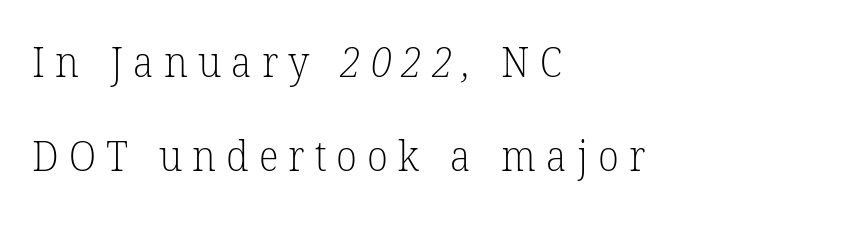
The image shows 42 px light serif type; set left-aligned, loose line spacing (2.25x), unusually wide letter spacing (+0.24 em), not underlined; low stroke contrast and a medium x-height.
